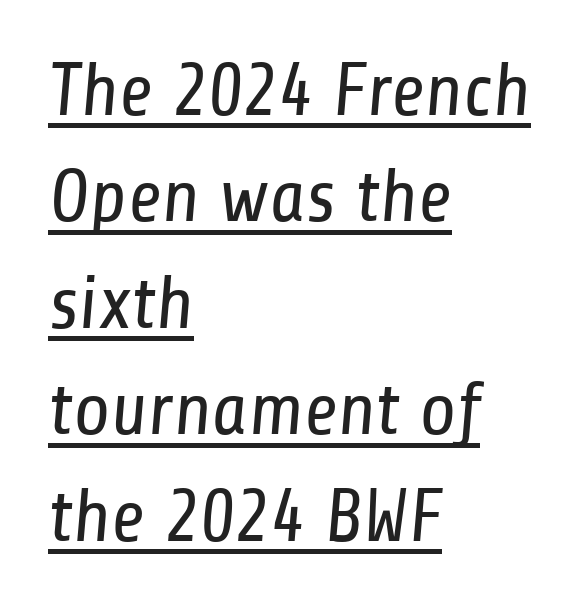
{"serif": "no", "bold": "no", "weight": "regular", "width": "condensed", "stroke_contrast": "low", "x_height": "medium", "monospaced": "no", "underline": "yes", "align": "left", "line_spacing": "normal", "line_spacing_ratio": 1.42, "letter_spacing": "normal", "letter_spacing_em": 0.0, "glyph_px": 75}
